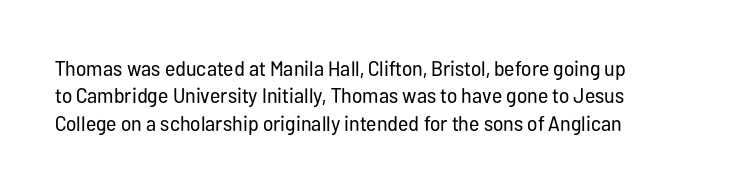
The image shows 21 px text type, upright; set left-aligned, normal line spacing (1.3x), normal letter spacing, not underlined.
